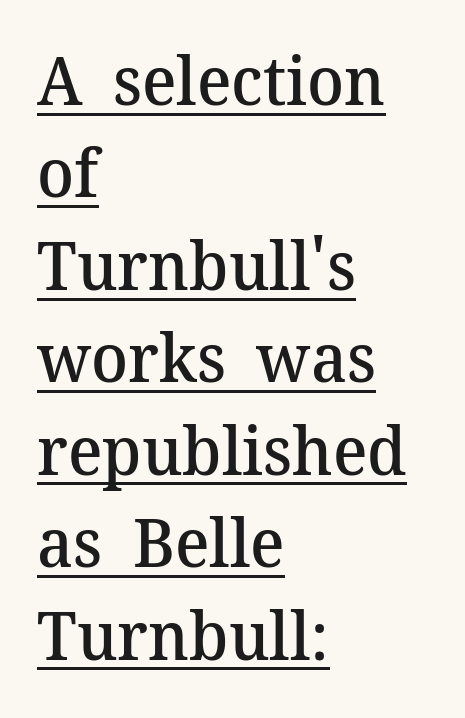
Q: Is the text bold? A: Semi-bold.
Q: Is the text italic (slanted)? A: No, it is upright.
Q: Is the typeface a serif or a sans-serif typeface? A: Serif.
Q: Is the text underlined? A: Yes.
Q: How is the paragraph aligned? A: Left-aligned.
Q: Is the spacing between letters normal or unusually wide? A: Normal.
Q: Is the spacing between lines tight, normal or loose? A: Normal.
Q: Width (condensed, normal, or wide)? A: Normal.
Q: Stroke contrast? A: Medium.
Q: x-height? A: Medium.
Q: Monospaced? A: No.
